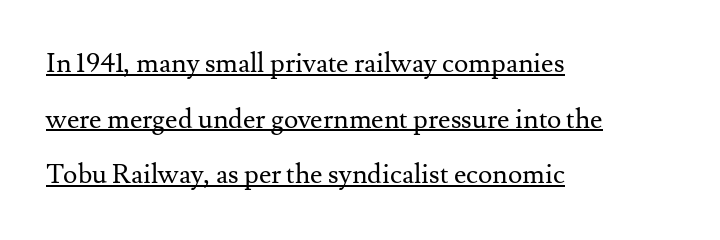
Q: Is the text bold? A: No.
Q: Is the text italic (slanted)? A: No, it is upright.
Q: Is the text underlined? A: Yes.
Q: How is the paragraph aligned? A: Left-aligned.
Q: Is the spacing between letters normal or unusually wide? A: Normal.
Q: Is the spacing between lines tight, normal or loose? A: Loose.
